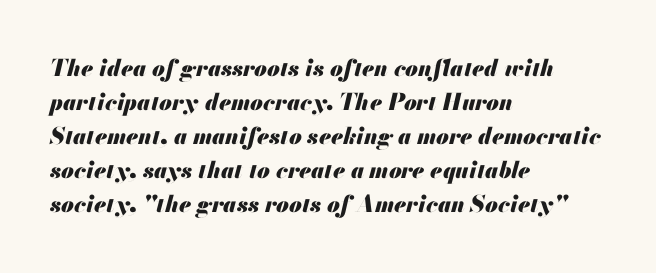
Q: Is the text bold? A: Yes.
Q: Is the text italic (slanted)? A: Yes, it leans right by about 13 degrees.
Q: Is the text underlined? A: No.
Q: How is the paragraph aligned? A: Left-aligned.
Q: Is the spacing between letters normal or unusually wide? A: Normal.
Q: Is the spacing between lines tight, normal or loose? A: Normal.
